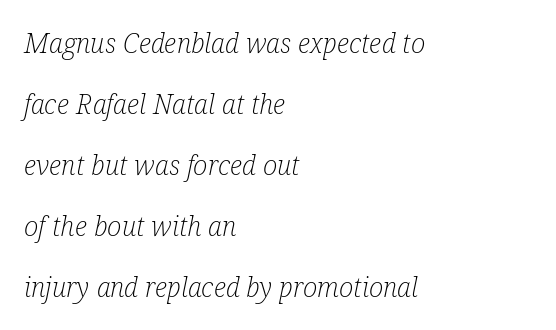
{"italic": "yes", "lean": "right", "slant_degrees": 12, "bold": "no", "underline": "no", "align": "left", "line_spacing": "loose", "line_spacing_ratio": 2.26, "letter_spacing": "normal", "letter_spacing_em": 0.0, "glyph_px": 27}
